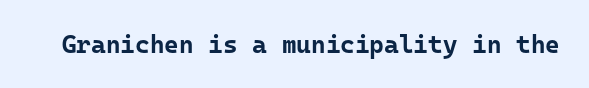
Q: Is the text bold? A: Yes.
Q: Is the text italic (slanted)? A: No, it is upright.
Q: Is the text underlined? A: No.
Q: Is the spacing between letters normal or unusually wide? A: Normal.
